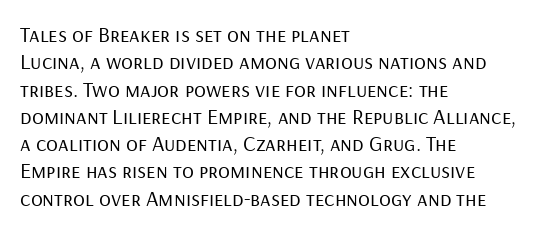
The image shows 22 px text type, upright; set left-aligned, line spacing 1.24x, normal letter spacing, not underlined.
